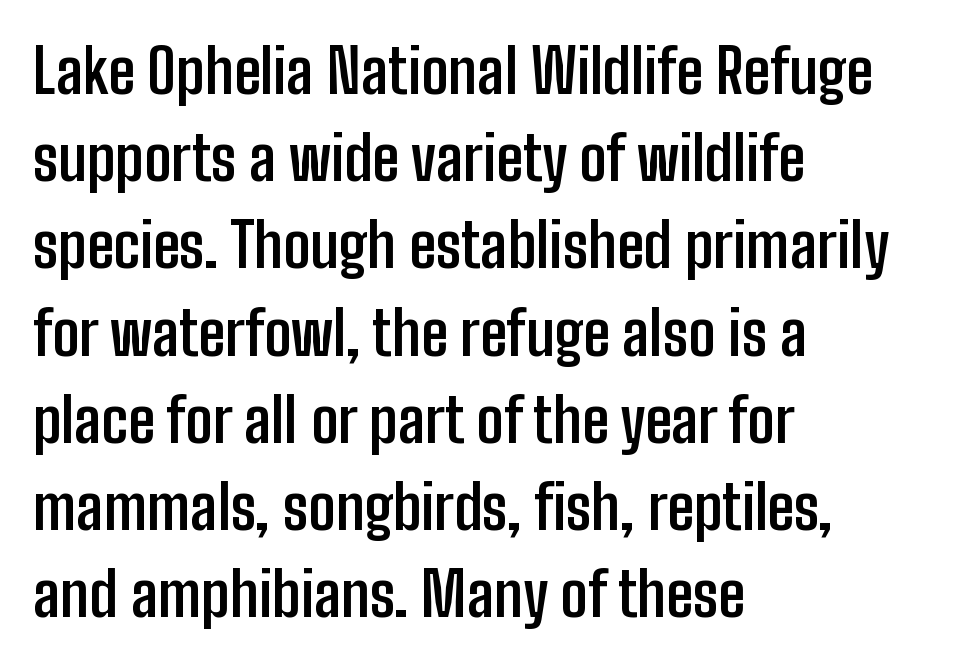
Q: Is the text bold? A: Yes.
Q: Is the text italic (slanted)? A: No, it is upright.
Q: Is the typeface a serif or a sans-serif typeface? A: Sans-serif.
Q: Is the text underlined? A: No.
Q: How is the paragraph aligned? A: Left-aligned.
Q: Is the spacing between letters normal or unusually wide? A: Normal.
Q: Is the spacing between lines tight, normal or loose? A: Normal.
Q: Width (condensed, normal, or wide)? A: Condensed.
Q: Stroke contrast? A: Low.
Q: x-height? A: Medium.
Q: Monospaced? A: No.
